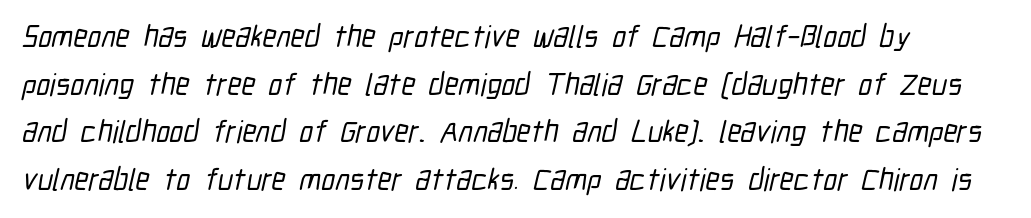
Q: Is the typeface a serif or a sans-serif typeface? A: Sans-serif.
Q: Is the text underlined? A: No.
Q: How is the paragraph aligned? A: Left-aligned.
Q: Is the spacing between letters normal or unusually wide? A: Normal.
Q: Is the spacing between lines tight, normal or loose? A: Normal.
Q: Width (condensed, normal, or wide)? A: Condensed.
Q: Stroke contrast? A: Low.
Q: x-height? A: Medium.
Q: Monospaced? A: No.
